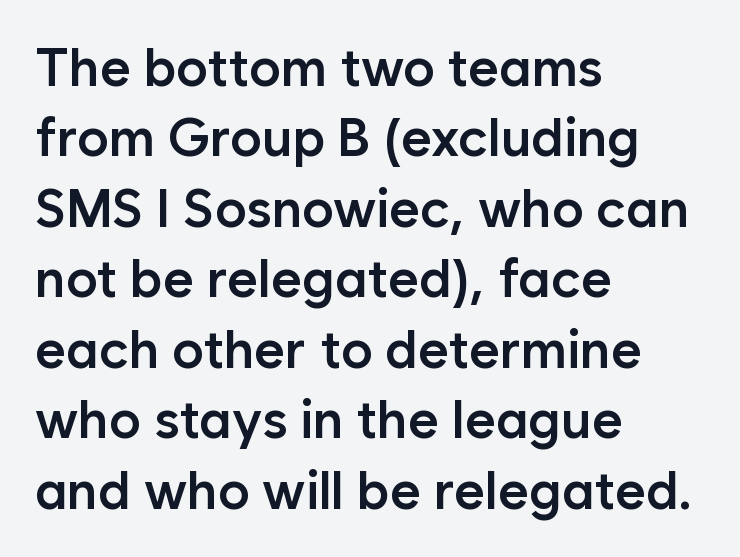
Casual observation: everything's shoved over to the left. When letters stand straight like this, we call the style roman or upright. Honestly, the row spacing looks completely unremarkable. This sample uses plain, unmodified letter spacing. The typesetting leans somewhat heavy: a semibold.
